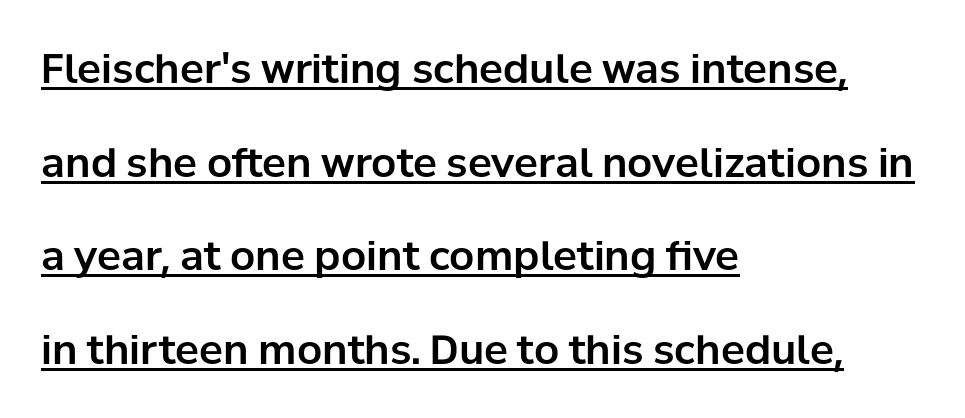
A typesetter would call this leading open, well beyond the default. Has an underline been added? It has. A typesetter would label this face a sans. Character widths vary here, with narrow letters taking less room than wide ones. The gaps between neighbouring characters are ordinary and unremarkable. The typesetter chose a ragged-right arrangement here.
